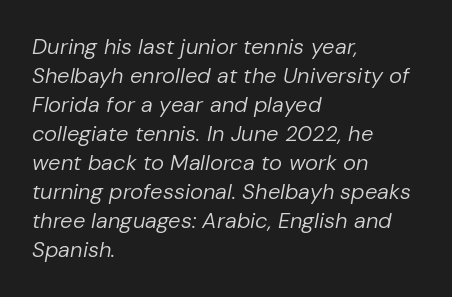
Clear beneath every line of the passage. You can tell it's italic because the verticals aren't actually vertical. Whoever set this chose a conventional vertical rhythm. The typeface has the unassuming heft of standard copy or less. Casual observation: everything's shoved over to the left. Glyph-to-glyph distance matches everyday printed text.
